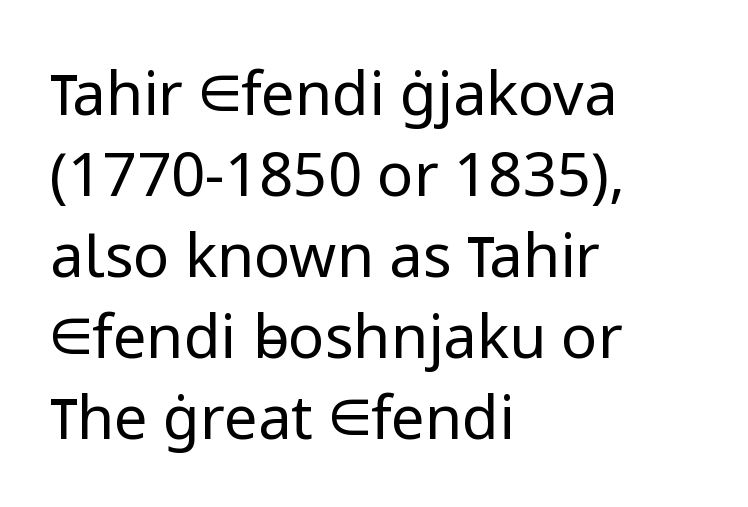
The image shows 60 px regular-weight sans-serif type, upright; set left-aligned, normal line spacing (1.35x), normal letter spacing, not underlined; low stroke contrast and a medium x-height.
